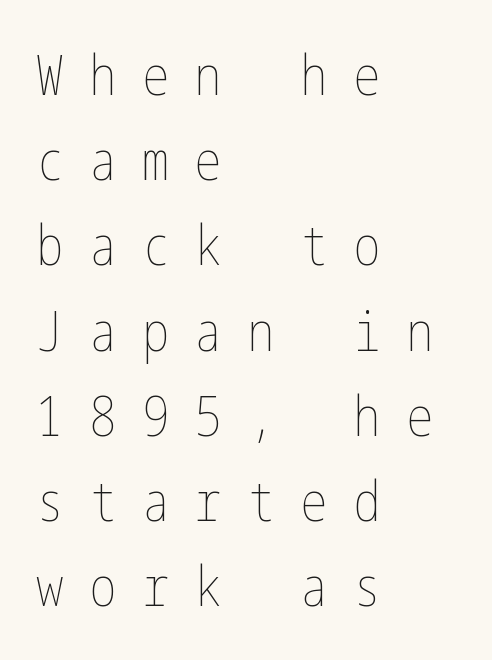
The image shows 55 px thin, condensed type, upright; set left-aligned, normal line spacing (1.55x), unusually wide letter spacing (+0.46 em), not underlined; low stroke contrast and a medium x-height.
